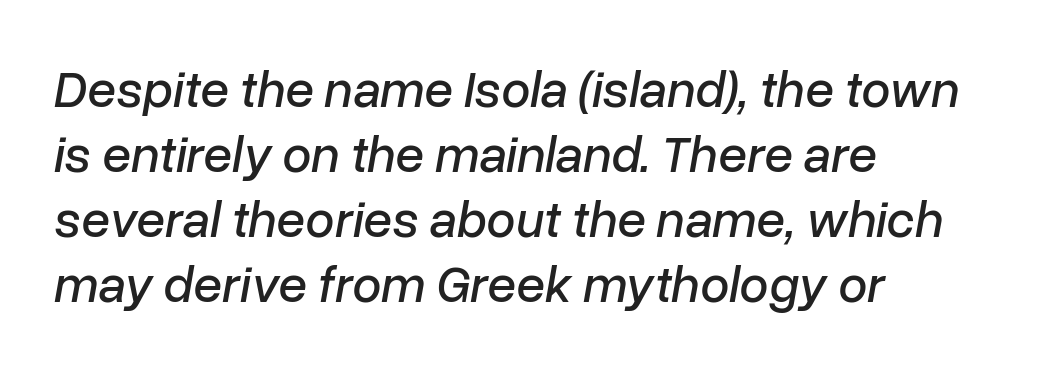
Does the copy run flush right? No — it runs flush left. The leading is moderate, giving the passage an even texture. A typesetter would call this proportional, since set widths differ per character. The font's italic variant was chosen for this text. Short note: letters normally spaced.
